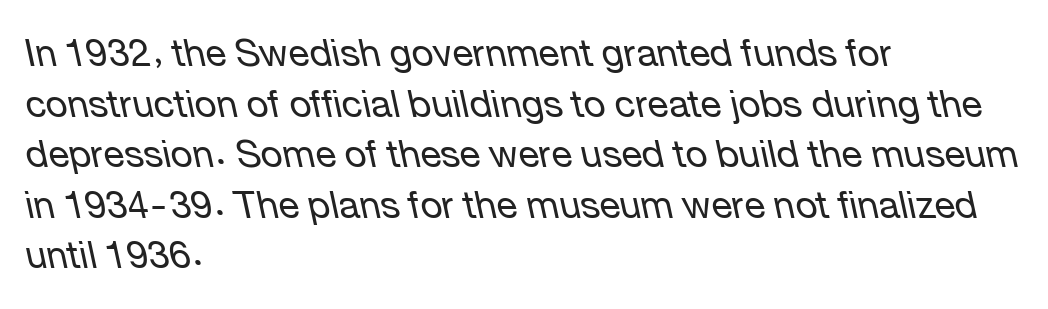
Weight: regular or lighter. A typesetter would call this proportional, since set widths differ per character. Letters rest on an invisible, unmarked baseline. In terms of posture, this sample is oblique.
